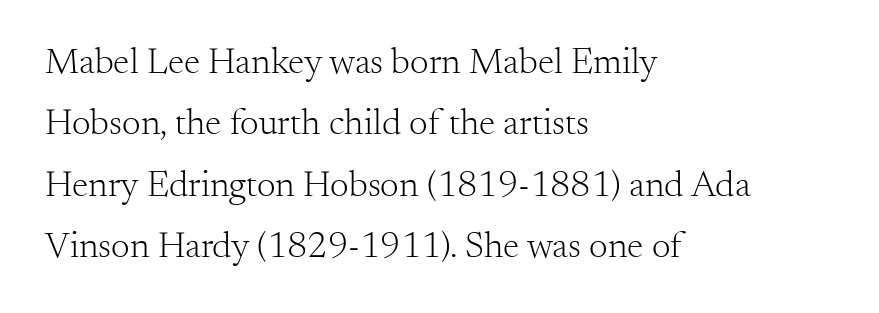
{"serif": "yes", "italic": "no", "bold": "no", "weight": "light", "width": "normal", "stroke_contrast": "medium", "x_height": "small", "monospaced": "no", "underline": "no", "align": "left", "line_spacing": "normal", "line_spacing_ratio": 1.66, "letter_spacing": "normal", "letter_spacing_em": 0.0, "glyph_px": 37}
